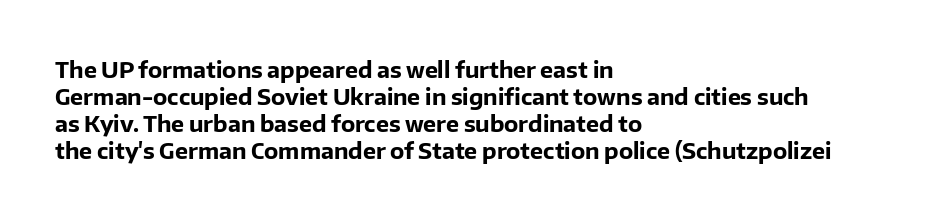
A typesetter would mark this as roman, not italic. What stands out about the letter spacing? Nothing — it is the standard amount. The baseline area is clear. Caption: bold face, heavy strokes.
